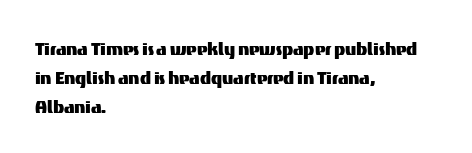
Q: Is the text italic (slanted)? A: No, it is upright.
Q: Is the text underlined? A: No.
Q: How is the paragraph aligned? A: Left-aligned.
Q: Is the spacing between letters normal or unusually wide? A: Normal.
Q: Is the spacing between lines tight, normal or loose? A: Normal.
